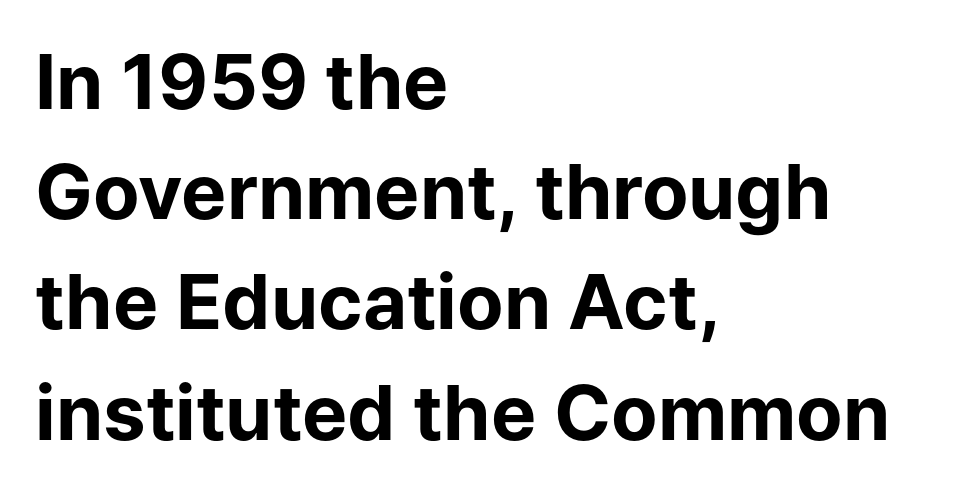
The image shows 76 px bold sans-serif type, upright; set left-aligned, normal line spacing (1.45x), normal letter spacing, not underlined; low stroke contrast and a medium x-height.
